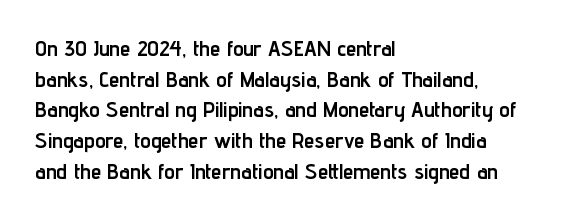
{"italic": "no", "bold": "yes", "underline": "no", "align": "left", "line_spacing": "normal", "line_spacing_ratio": 1.46, "letter_spacing": "normal", "letter_spacing_em": 0.0, "glyph_px": 21}
